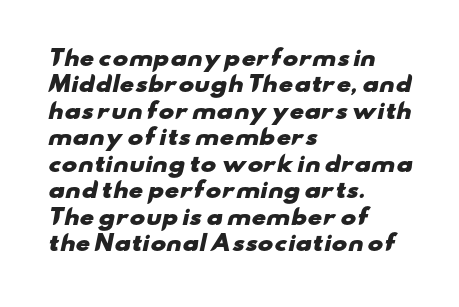
The paragraph shown leans on its left margin. Nobody touched the tracking dial on this one. Whoever set this chose a conventional vertical rhythm. Descender tails drop into unmarked territory.
